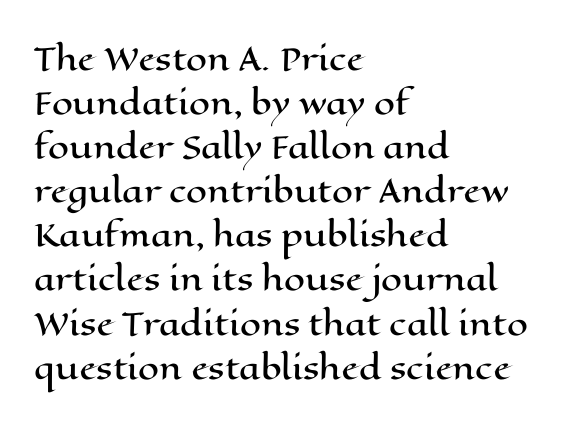
Q: Is the text italic (slanted)? A: No, it is upright.
Q: Is the text underlined? A: No.
Q: How is the paragraph aligned? A: Left-aligned.
Q: Is the spacing between letters normal or unusually wide? A: Normal.
Q: Is the spacing between lines tight, normal or loose? A: Normal.
Q: Width (condensed, normal, or wide)? A: Wide.
Q: Stroke contrast? A: High.
Q: x-height? A: Medium.
Q: Monospaced? A: No.
